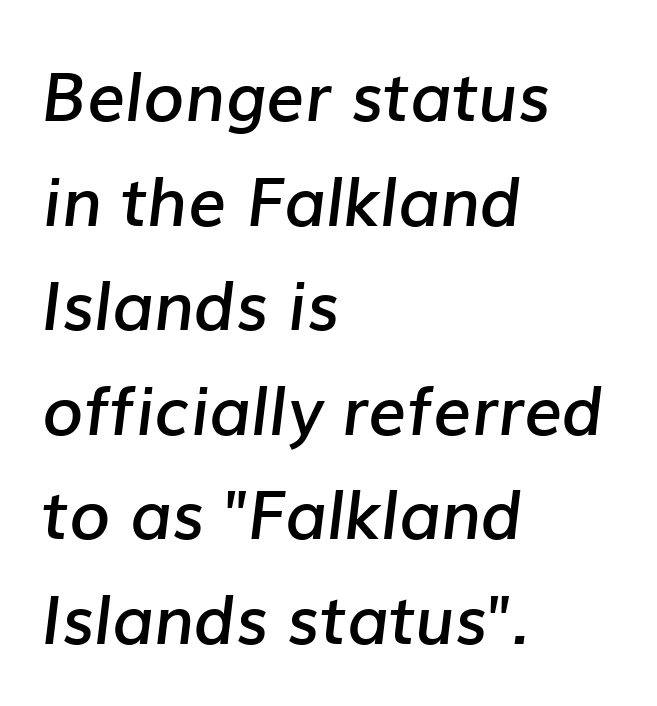
{"italic": "yes", "lean": "right", "slant_degrees": 7, "bold": "semi", "weight": "semibold", "width": "normal", "stroke_contrast": "low", "x_height": "medium", "monospaced": "no", "underline": "no", "align": "left", "line_spacing": "normal", "line_spacing_ratio": 1.56, "letter_spacing": "normal", "letter_spacing_em": 0.0, "glyph_px": 67}
